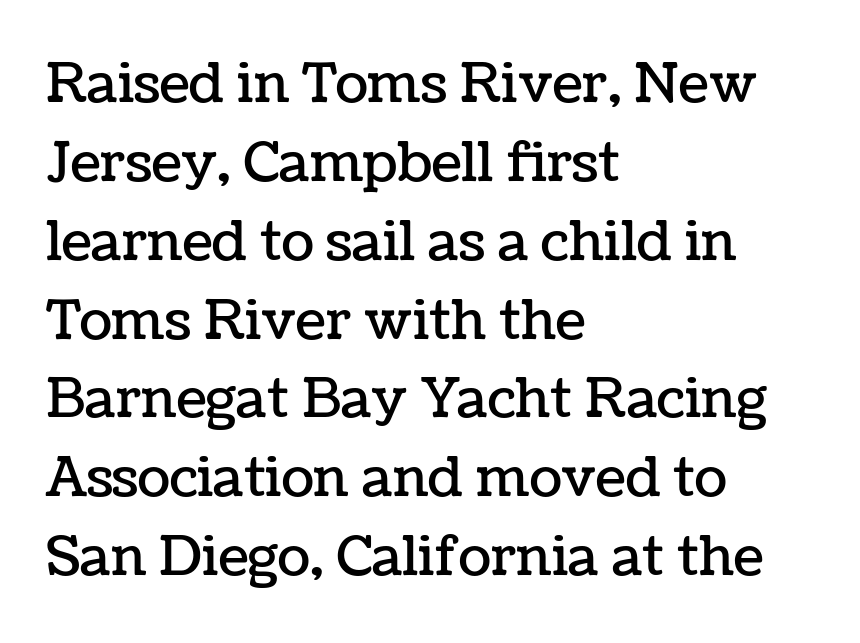
Q: Is the text italic (slanted)? A: No, it is upright.
Q: Is the text underlined? A: No.
Q: How is the paragraph aligned? A: Left-aligned.
Q: Is the spacing between letters normal or unusually wide? A: Normal.
Q: Is the spacing between lines tight, normal or loose? A: Normal.
Q: Width (condensed, normal, or wide)? A: Normal.
Q: Stroke contrast? A: Low.
Q: x-height? A: Medium.
Q: Monospaced? A: No.
